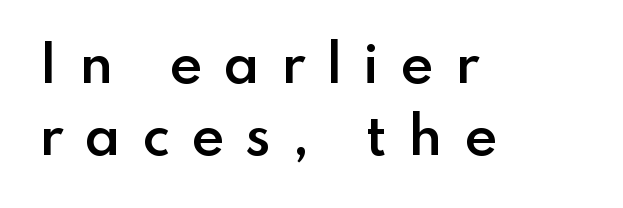
{"serif": "no", "italic": "no", "bold": "semi", "weight": "semibold", "width": "normal", "stroke_contrast": "low", "x_height": "small", "monospaced": "no", "underline": "no", "align": "left", "line_spacing": "normal", "line_spacing_ratio": 1.41, "letter_spacing": "wide", "letter_spacing_em": 0.41, "glyph_px": 51}
